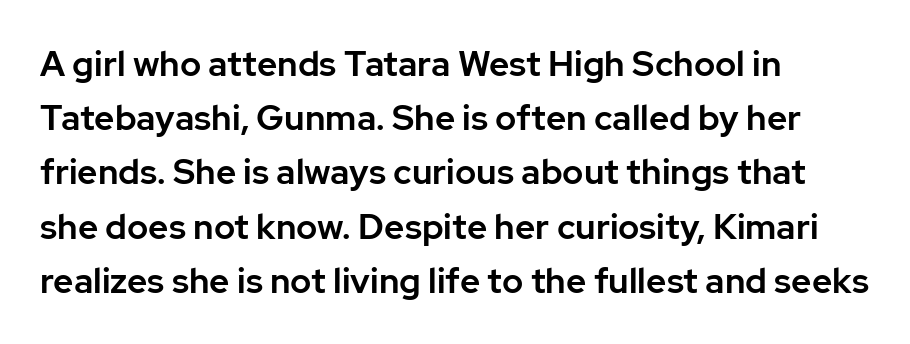
The image shows 35 px sans-serif type, upright; set left-aligned, normal line spacing (1.55x), normal letter spacing, not underlined; low stroke contrast and a medium x-height.
